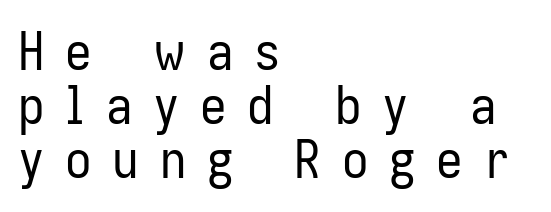
The image shows 53 px regular-weight, condensed sans-serif type, upright; set left-aligned, tight line spacing (1.02x), unusually wide letter spacing (+0.39 em), not underlined; low stroke contrast and a medium x-height.
